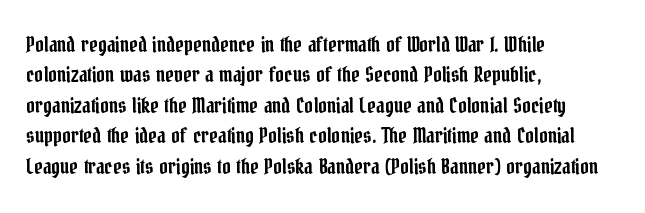
The image shows 21 px text type, upright; set left-aligned, normal line spacing (1.45x), normal letter spacing, not underlined.
